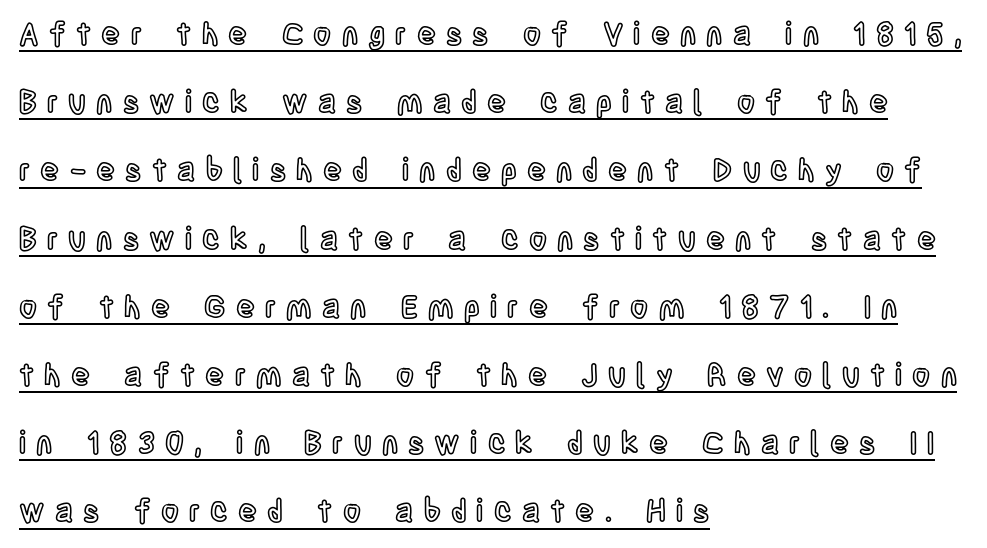
This rendering widens character spacing well past its baseline value. Spacing verdict: proportional, widths tailored to each character. The lettering is marked with a stroke running underneath it. Does the lettering tilt? It doesn't — this is upright.
